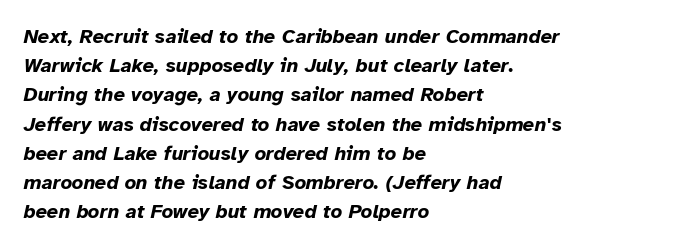
{"italic": "yes", "lean": "right", "slant_degrees": 12, "bold": "yes", "underline": "no", "align": "left", "line_spacing": "normal", "line_spacing_ratio": 1.46, "letter_spacing": "normal", "letter_spacing_em": 0.0, "glyph_px": 20}
